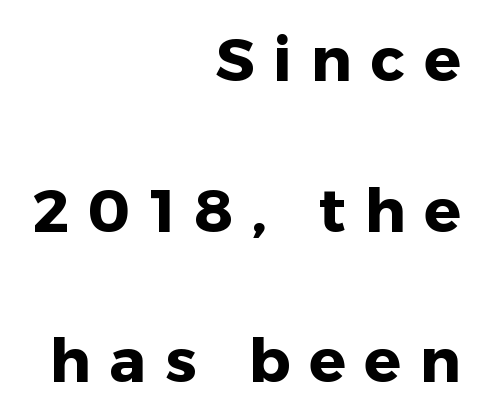
Successive baselines arrive slowly, with a big drop between each. Grotesque or geometric, the face here clearly has no serifs. Is this a fixed-width face? No — the glyphs have proportional, varying widths. Strong, thick strokes mark this as bold type.
